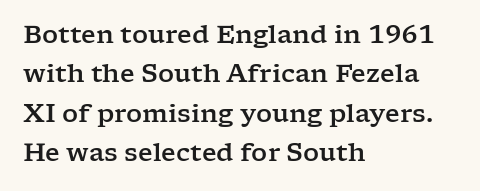
Q: Is the text italic (slanted)? A: No, it is upright.
Q: Is the text underlined? A: No.
Q: How is the paragraph aligned? A: Left-aligned.
Q: Is the spacing between letters normal or unusually wide? A: Normal.
Q: Is the spacing between lines tight, normal or loose? A: Normal.
